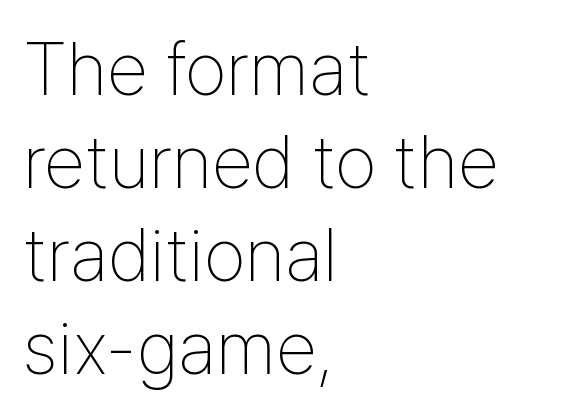
{"serif": "no", "italic": "no", "bold": "no", "weight": "thin", "width": "condensed", "stroke_contrast": "low", "x_height": "medium", "monospaced": "no", "underline": "no", "align": "left", "line_spacing_ratio": 1.24, "letter_spacing": "normal", "letter_spacing_em": 0.0, "glyph_px": 75}
